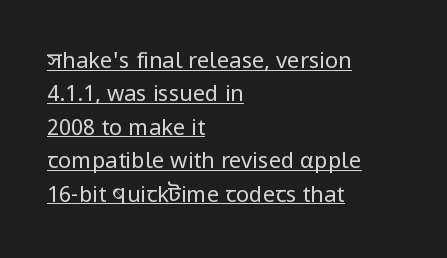
{"italic": "no", "bold": "no", "underline": "yes", "align": "left", "line_spacing": "normal", "line_spacing_ratio": 1.52, "letter_spacing": "normal", "letter_spacing_em": 0.0, "glyph_px": 22}
